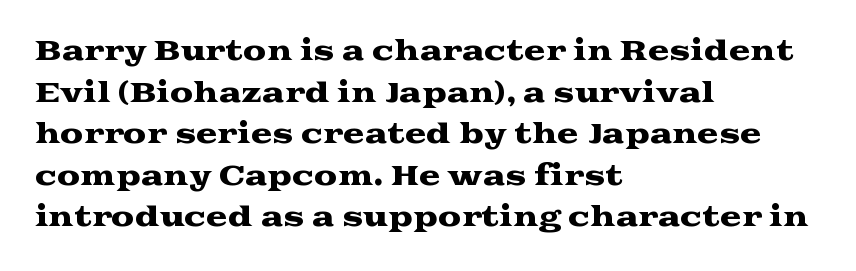
The image shows 26 px text type, upright; set left-aligned, normal line spacing (1.6x), normal letter spacing, not underlined.
